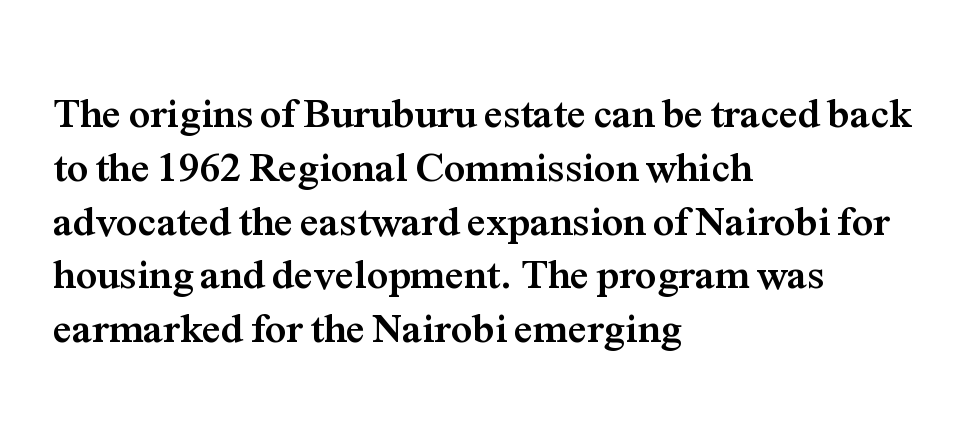
The image shows 42 px semibold serif type, upright; set left-aligned, normal line spacing (1.28x), normal letter spacing, not underlined; medium stroke contrast and a medium x-height.
